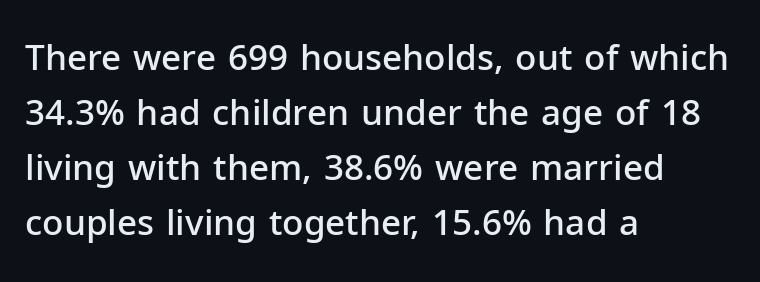
The image shows 35 px semibold sans-serif type, upright; set left-aligned, normal line spacing (1.57x), normal letter spacing, not underlined; low stroke contrast and a medium x-height.
